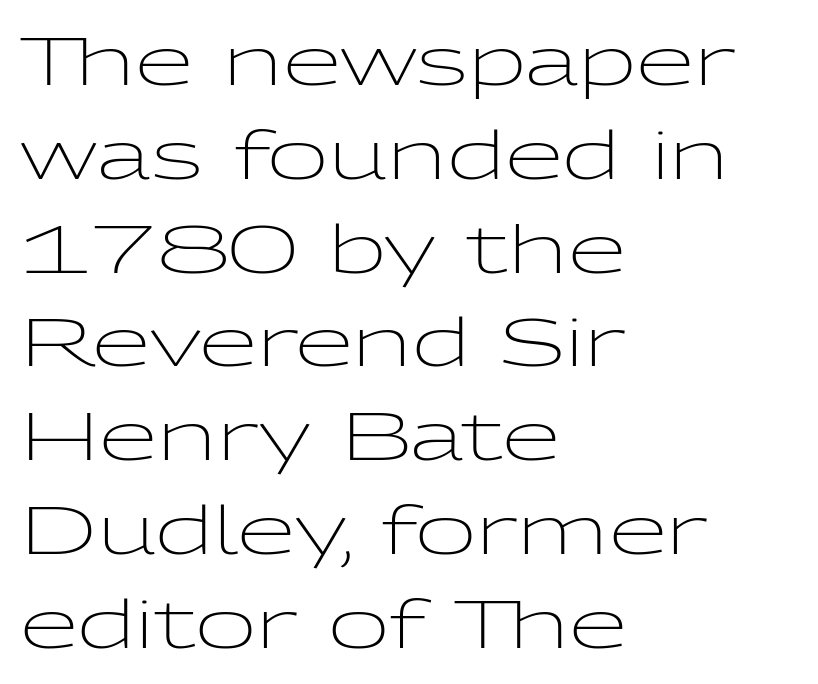
One-word summary of the alignment: left. Do the characters align in a grid? No, the font is proportional. Inter-character spacing is left at the font's built-in metrics. Weight: in the light-to-regular range.
